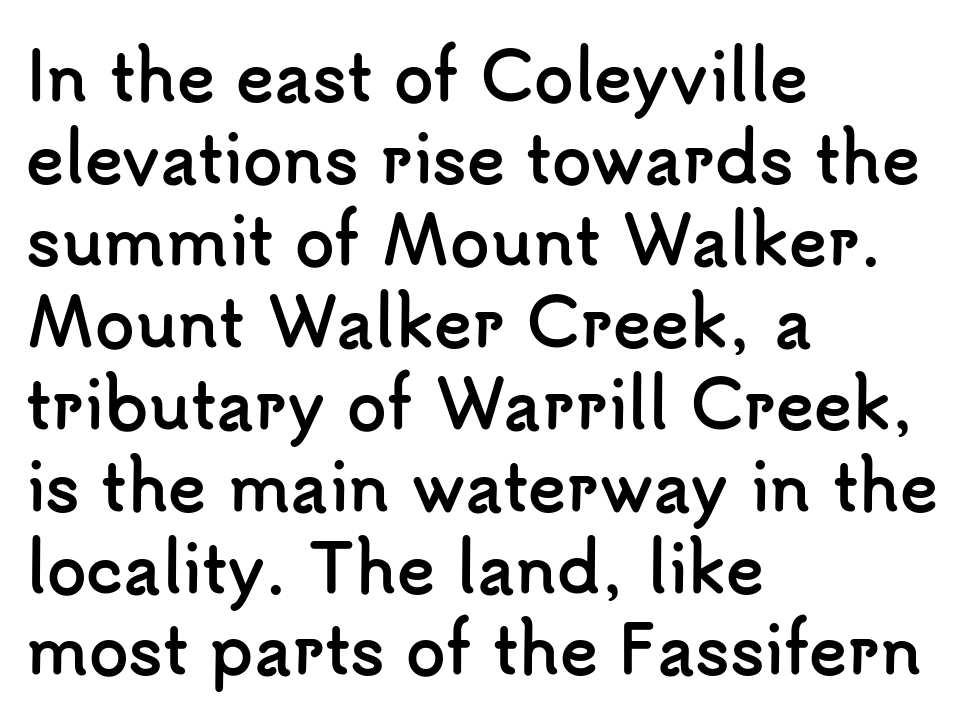
The image shows 64 px semibold sans-serif type, upright; set left-aligned, normal line spacing (1.28x), normal letter spacing, not underlined; low stroke contrast and a small x-height.
